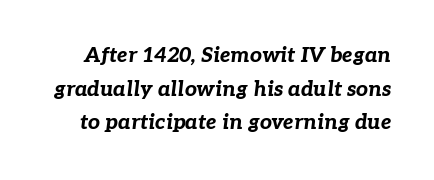
The image shows 21 px bold type, italic (leaning right); set normal line spacing (1.6x), normal letter spacing, not underlined.
